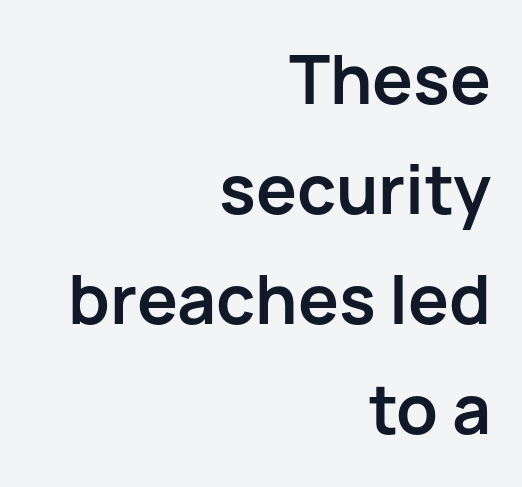
Stroke thickness is high; the sample reads as a true bold. Short and long lines alike share a common ending point at right. This sample has the flowing, uneven cadence of proportional lettering. A bare baseline throughout the passage.
